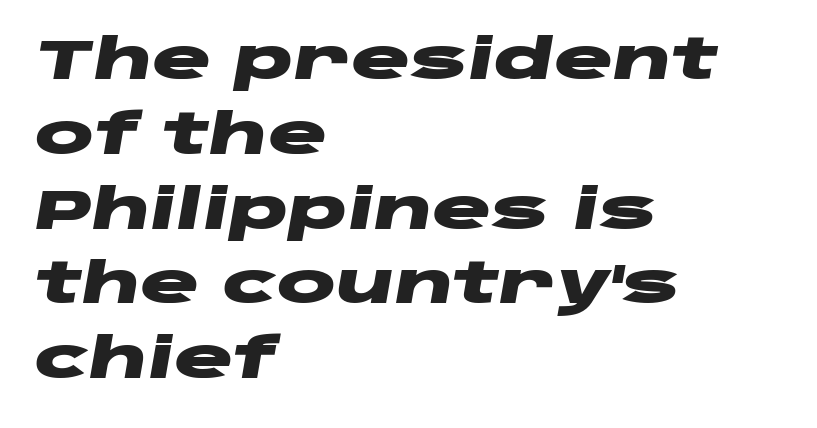
The image shows 55 px heavy, wide type, italic (leaning right); set left-aligned, normal line spacing (1.36x), normal letter spacing, not underlined; low stroke contrast and a large x-height.
